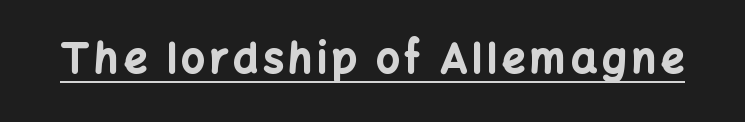
Spacing verdict: proportional, widths tailored to each character. Is the type bold? Yes — the strokes are clearly thick and heavy. Notice how a bar underscores the lettering throughout. Notice how the stems are strictly vertical — no italics here. This is sans-serif lettering, the kind often seen on screens and signage.
